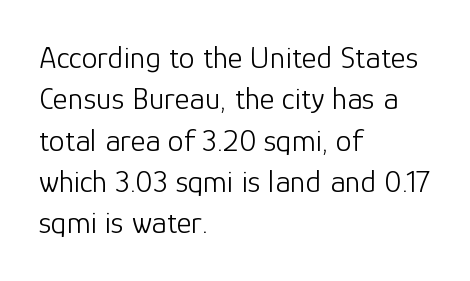
The image shows 32 px light sans-serif type, upright; set left-aligned, normal line spacing (1.29x), normal letter spacing, not underlined; low stroke contrast and a medium x-height.
